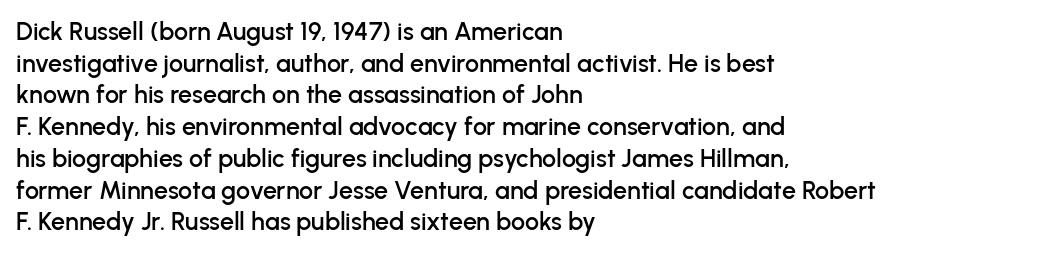
{"italic": "no", "underline": "no", "align": "left", "line_spacing": "normal", "line_spacing_ratio": 1.27, "letter_spacing": "normal", "letter_spacing_em": 0.0, "glyph_px": 25}
